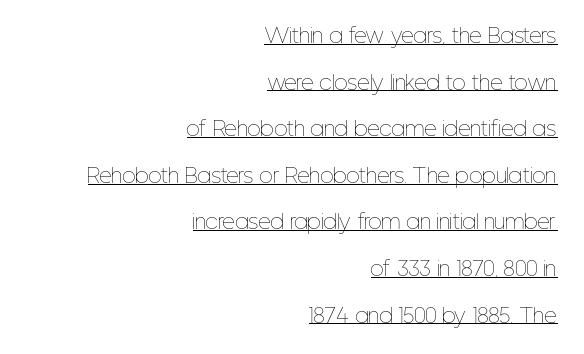
The image shows 20 px text type, upright; set right-aligned, loose line spacing (2.33x), normal letter spacing, underlined.
